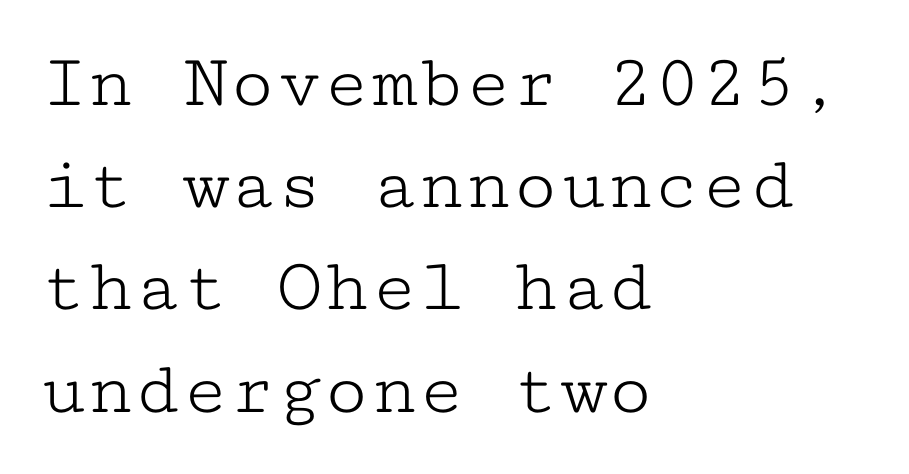
{"serif": "yes", "italic": "no", "bold": "no", "weight": "light", "width": "wide", "stroke_contrast": "low", "x_height": "medium", "monospaced": "yes", "underline": "no", "align": "left", "line_spacing": "normal", "line_spacing_ratio": 1.31, "letter_spacing": "normal", "letter_spacing_em": 0.0, "glyph_px": 78}
